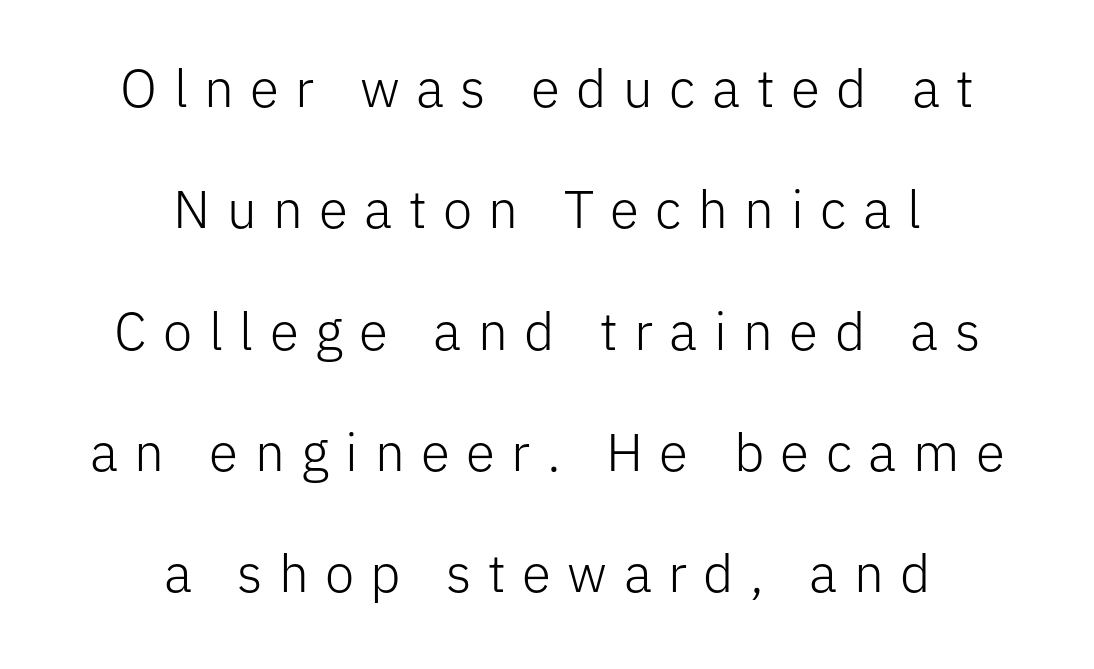
The image shows 53 px light sans-serif type, upright; set centered, loose line spacing (2.29x), unusually wide letter spacing (+0.31 em), not underlined; low stroke contrast and a medium x-height.
